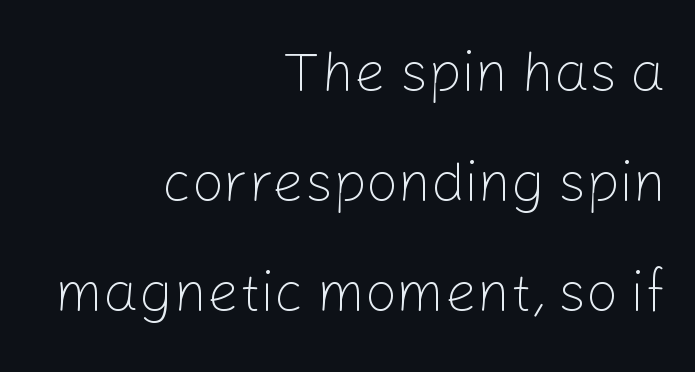
Q: Is the text bold? A: No.
Q: Is the text italic (slanted)? A: No, it is upright.
Q: Is the typeface a serif or a sans-serif typeface? A: Sans-serif.
Q: Is the text underlined? A: No.
Q: How is the paragraph aligned? A: Right-aligned.
Q: Is the spacing between letters normal or unusually wide? A: Normal.
Q: Is the spacing between lines tight, normal or loose? A: Loose.
Q: Width (condensed, normal, or wide)? A: Normal.
Q: Stroke contrast? A: Low.
Q: x-height? A: Medium.
Q: Monospaced? A: No.
